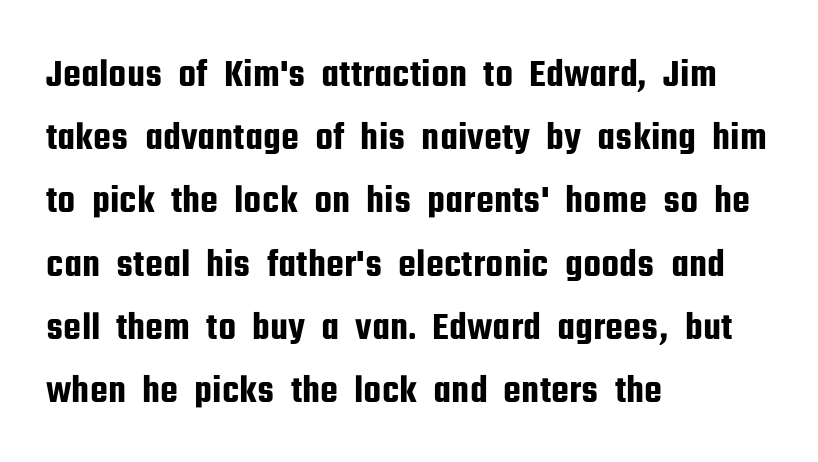
{"serif": "no", "italic": "no", "width": "condensed", "stroke_contrast": "low", "x_height": "medium", "monospaced": "no", "underline": "no", "align": "left", "line_spacing": "normal", "line_spacing_ratio": 1.58, "letter_spacing": "normal", "letter_spacing_em": 0.0, "glyph_px": 40}
